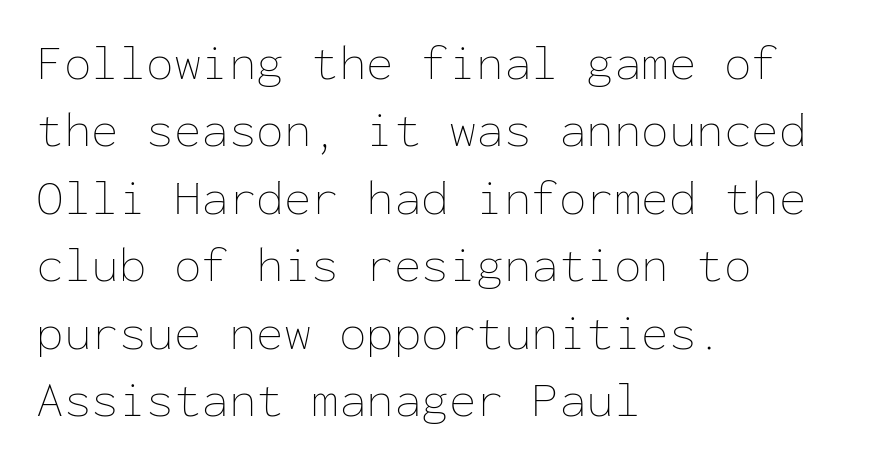
The image shows 50 px thin type, upright, monospaced; set left-aligned, normal line spacing (1.35x), normal letter spacing, not underlined; low stroke contrast and a medium x-height.
